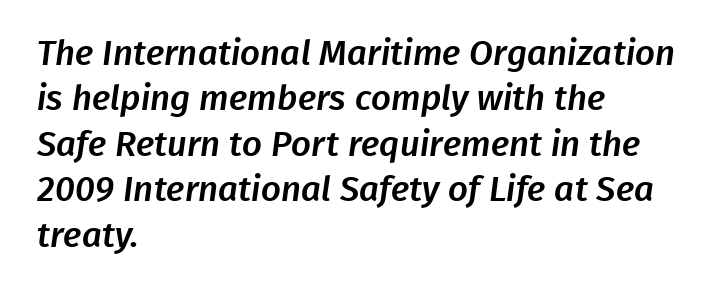
Unlike a traditional serif, this face leaves its strokes unadorned. Interline gaps are of average width in this sample. The paragraph shown leans on its left margin. Between one letter and the next there's only the usual sliver of space. The face used here is proportionally spaced, like ordinary book or web type.
